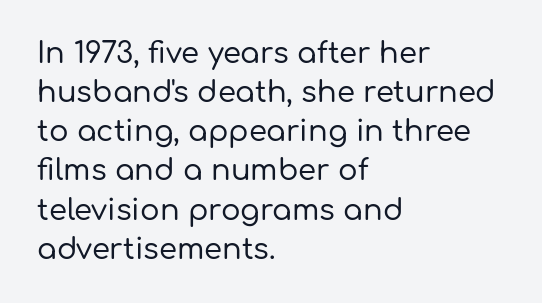
The image shows 29 px sans-serif type, upright; set left-aligned, normal line spacing (1.35x), normal letter spacing, not underlined; low stroke contrast and a medium x-height.
